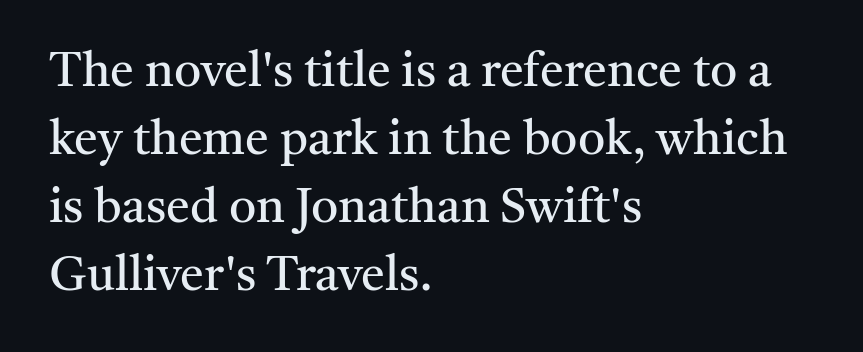
Q: Is the text bold? A: No.
Q: Is the text italic (slanted)? A: No, it is upright.
Q: Is the typeface a serif or a sans-serif typeface? A: Serif.
Q: Is the text underlined? A: No.
Q: How is the paragraph aligned? A: Left-aligned.
Q: Is the spacing between letters normal or unusually wide? A: Normal.
Q: Is the spacing between lines tight, normal or loose? A: Normal.
Q: Width (condensed, normal, or wide)? A: Normal.
Q: Stroke contrast? A: Medium.
Q: x-height? A: Medium.
Q: Monospaced? A: No.
